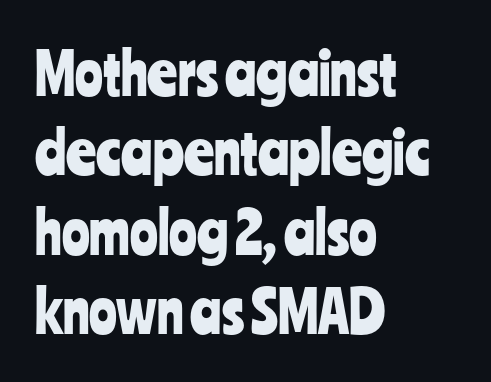
The image shows 58 px condensed sans-serif type, upright; set left-aligned, normal line spacing (1.37x), normal letter spacing, not underlined; low stroke contrast and a medium x-height.
